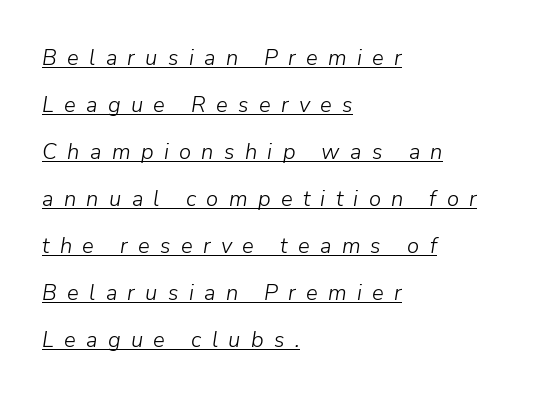
{"italic": "yes", "lean": "right", "slant_degrees": 9, "bold": "no", "underline": "yes", "align": "left", "line_spacing": "loose", "line_spacing_ratio": 2.14, "letter_spacing": "wide", "letter_spacing_em": 0.47, "glyph_px": 22}
